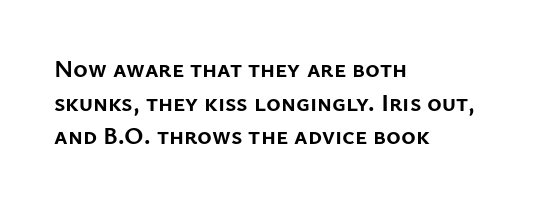
{"italic": "no", "bold": "yes", "underline": "no", "align": "left", "line_spacing": "normal", "line_spacing_ratio": 1.35, "letter_spacing": "normal", "letter_spacing_em": 0.0, "glyph_px": 25}
